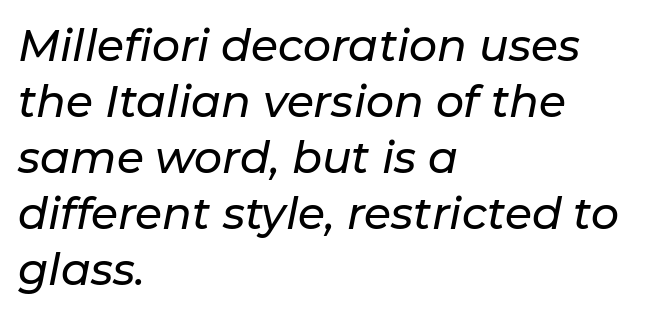
{"italic": "yes", "lean": "right", "slant_degrees": 11, "width": "normal", "stroke_contrast": "low", "x_height": "medium", "monospaced": "no", "underline": "no", "align": "left", "line_spacing": "normal", "line_spacing_ratio": 1.27, "letter_spacing": "normal", "letter_spacing_em": 0.0, "glyph_px": 44}
